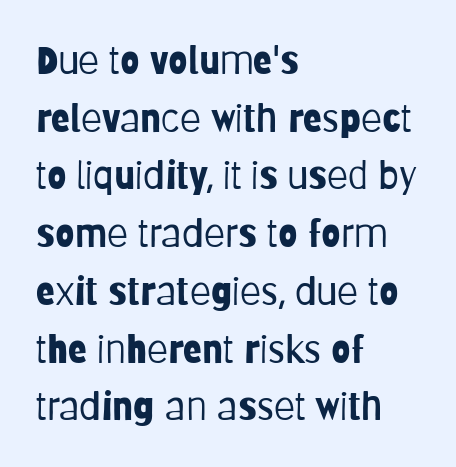
The image shows 39 px light, condensed sans-serif type, upright; set left-aligned, normal line spacing (1.48x), normal letter spacing, not underlined; low stroke contrast and a large x-height.
